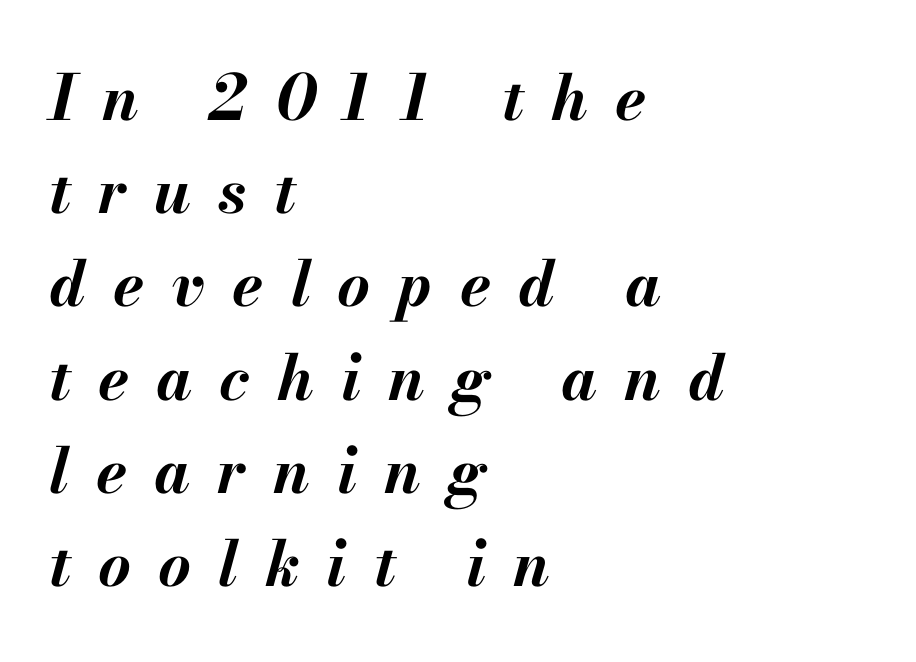
The image shows 63 px bold type, italic (leaning right); set left-aligned, normal line spacing (1.48x), unusually wide letter spacing (+0.43 em), not underlined; medium stroke contrast and a small x-height.
